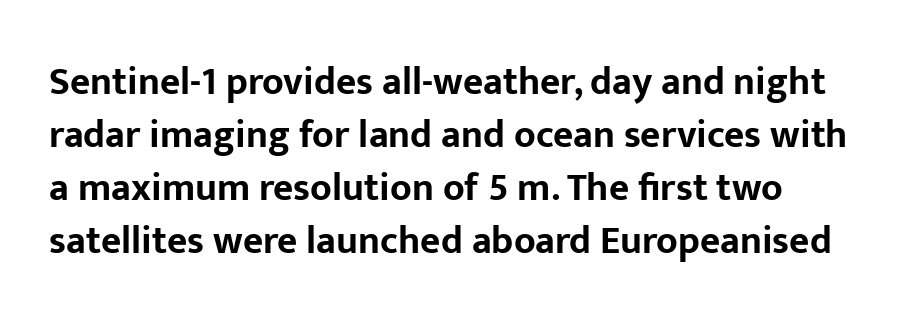
Q: Is the text bold? A: Yes.
Q: Is the text italic (slanted)? A: No, it is upright.
Q: Is the typeface a serif or a sans-serif typeface? A: Sans-serif.
Q: Is the text underlined? A: No.
Q: Is the spacing between letters normal or unusually wide? A: Normal.
Q: Is the spacing between lines tight, normal or loose? A: Normal.
Q: Width (condensed, normal, or wide)? A: Normal.
Q: Stroke contrast? A: Low.
Q: x-height? A: Medium.
Q: Monospaced? A: No.
